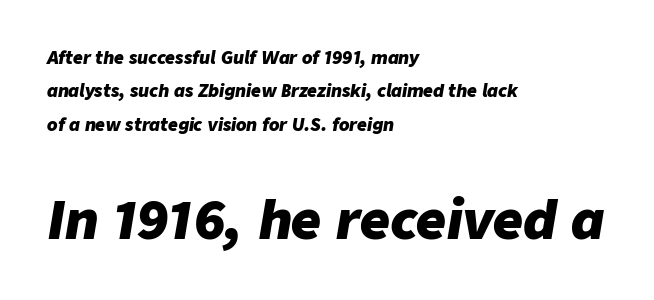
Do the characters align in a grid? No, the font is proportional. I'd describe the lettering as bold — thick and assertive. Spacing between characters is what you'd get straight out of the box. The lines are quadded left. Bare-footed words on every line.
